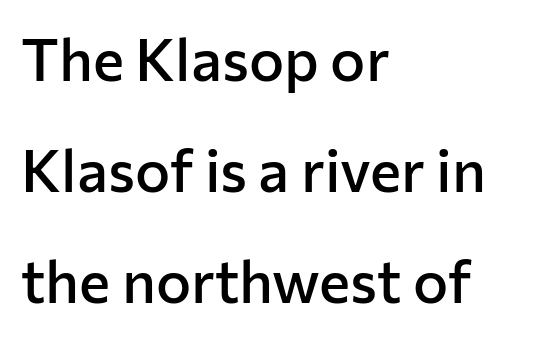
{"serif": "no", "italic": "no", "bold": "semi", "weight": "semibold", "width": "normal", "stroke_contrast": "low", "x_height": "medium", "monospaced": "no", "underline": "no", "align": "left", "line_spacing_ratio": 1.88, "letter_spacing": "normal", "letter_spacing_em": 0.0, "glyph_px": 59}
